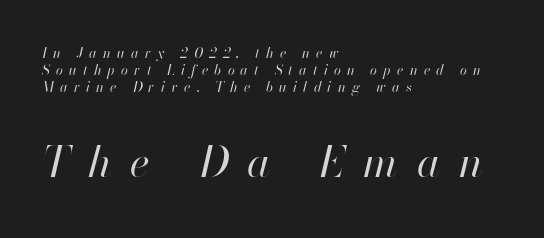
Does extra space separate the letters? Yes, quite a lot of it. The lines in this sample share a left origin and differ only in where they stop. Bigger letters appear in the bottom chunk; the top chunk is reduced. Spacing verdict: proportional, widths tailored to each character. The passage shown is not bold in any degree. A bare baseline throughout the passage.
